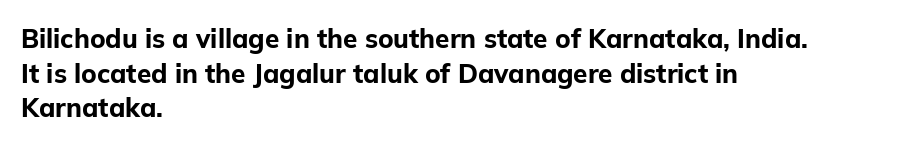
Q: Is the text bold? A: Yes.
Q: Is the text italic (slanted)? A: No, it is upright.
Q: Is the text underlined? A: No.
Q: How is the paragraph aligned? A: Left-aligned.
Q: Is the spacing between letters normal or unusually wide? A: Normal.
Q: Is the spacing between lines tight, normal or loose? A: Normal.
